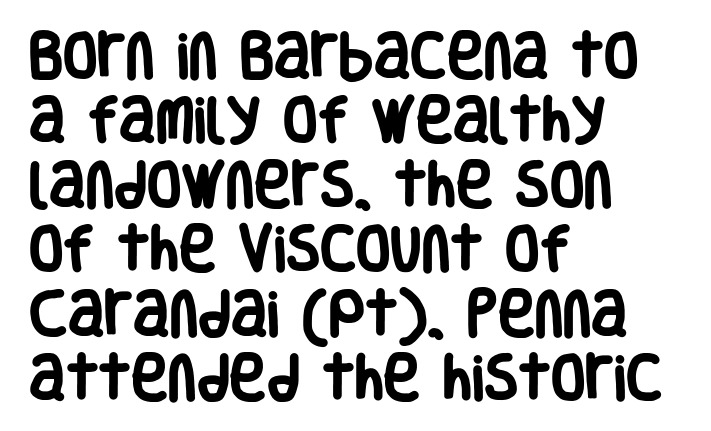
The image shows 50 px heavy, condensed sans-serif type, upright; set left-aligned, normal line spacing (1.29x), normal letter spacing, not underlined; low stroke contrast and a large x-height.
